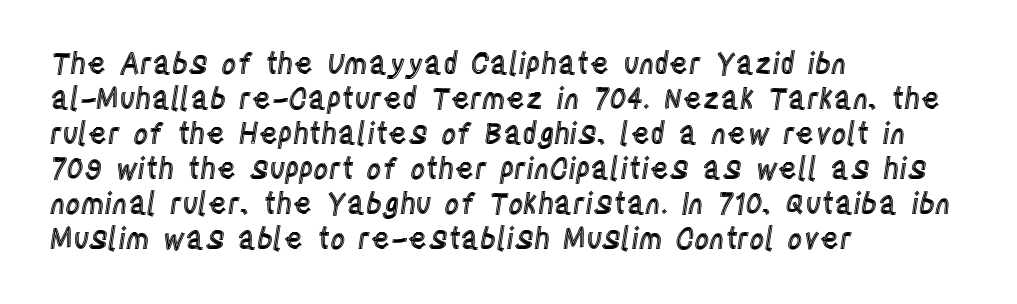
{"width": "condensed", "x_height": "large", "monospaced": "no", "underline": "no", "align": "left", "line_spacing_ratio": 1.21, "letter_spacing": "normal", "letter_spacing_em": 0.0, "glyph_px": 29}
